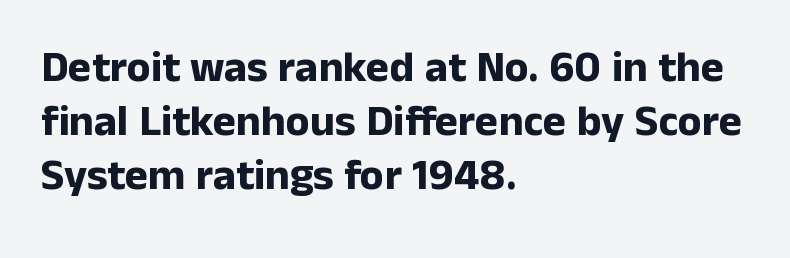
Standard letterfit; no display-style spreading of the glyphs. The typesetter chose a ragged-right arrangement here. Character widths vary here, with narrow letters taking less room than wide ones. Nope, no serifs anywhere on these letters. Strong, thick strokes mark this as bold type.
